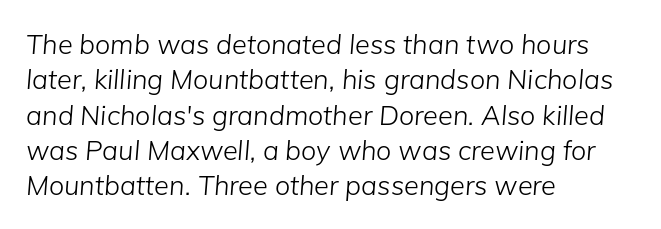
Q: Is the text bold? A: No.
Q: Is the text italic (slanted)? A: Yes, it leans right by about 5 degrees.
Q: Is the text underlined? A: No.
Q: How is the paragraph aligned? A: Left-aligned.
Q: Is the spacing between letters normal or unusually wide? A: Normal.
Q: Is the spacing between lines tight, normal or loose? A: Normal.
